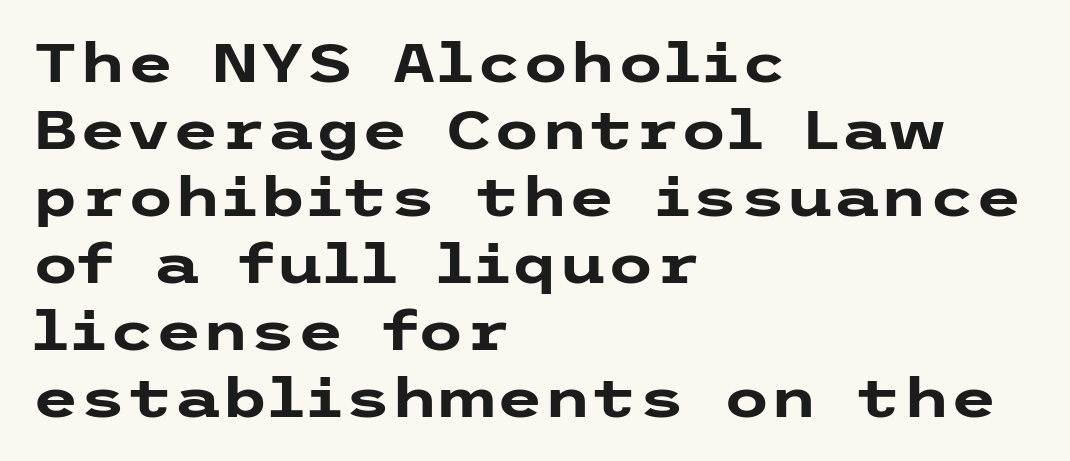
{"serif": "no", "italic": "no", "bold": "yes", "weight": "heavy", "width": "wide", "stroke_contrast": "low", "x_height": "medium", "underline": "no", "align": "left", "line_spacing_ratio": 1.24, "letter_spacing": "normal", "letter_spacing_em": 0.0, "glyph_px": 54}
